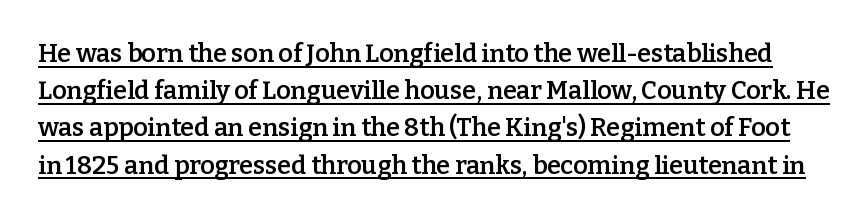
Notice how descenders clear the ascenders below comfortably — that's standard leading. Tall strokes in this sample are plumb rather than angled. As a designer I'd log this as weight 600, semibold. These lines keep a tight, regular rhythm from letter to letter. Emphasis is given by a line drawn under the lettering.
